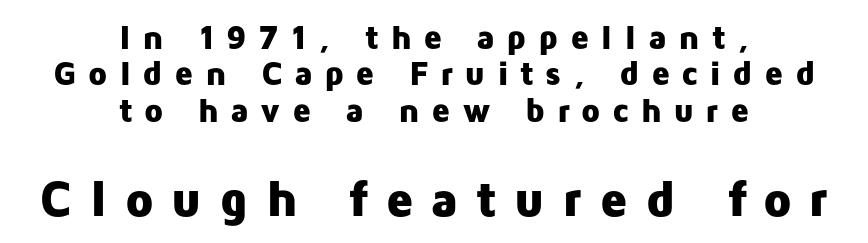
Closely set lines give the paragraph a compact silhouette. These words are printed bold, with thick strokes throughout. It's the straight-up-and-down kind of type. Whoever set this made the second block the dominant, larger element.
